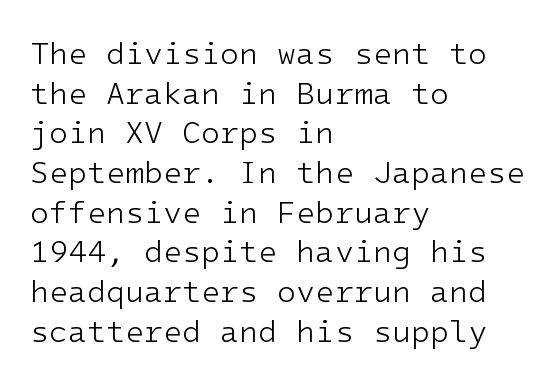
The typography opts for an upright posture over an oblique one. Default kerning and tracking; the words read as compact shapes. This is sans-serif lettering, the kind often seen on screens and signage. The passage shown is not underscored anywhere. Weight: in the light-to-regular range.
